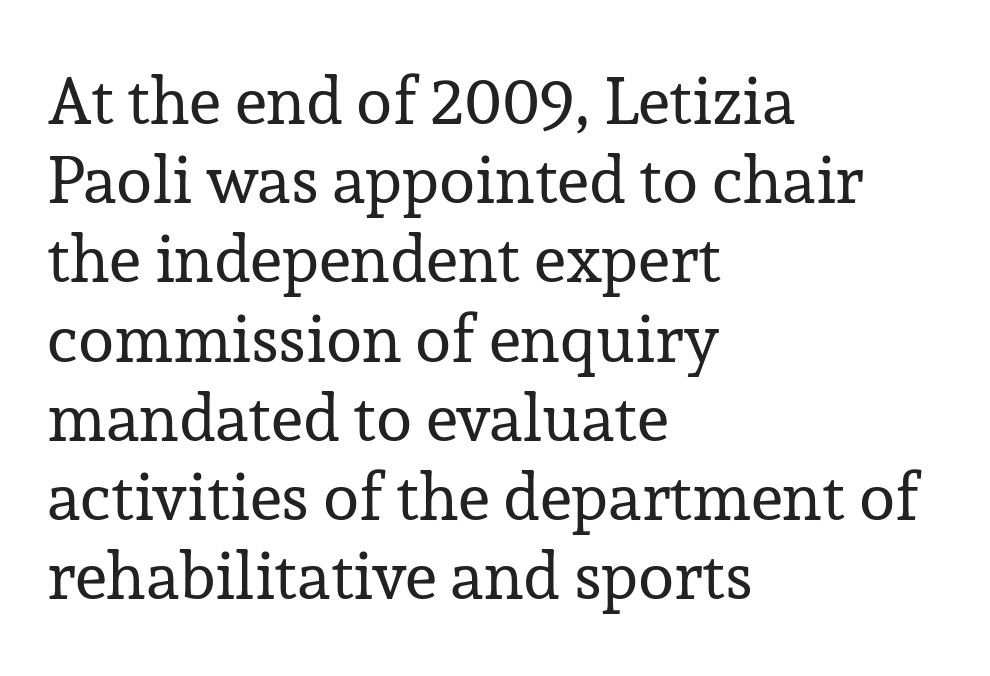
The type sits square on the baseline with zero lean. Think standard paragraph weight, or any step lighter than that. These lines are rendered in a variable-pitch font. Look at the bottom of the vertical strokes: they flare into serifs here. Check under the words: just untouched page. Spacing between characters is what you'd get straight out of the box.
